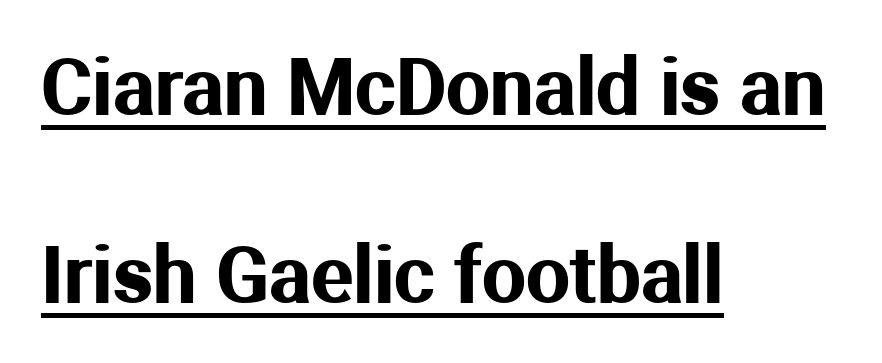
These lines are rendered in a variable-pitch font. Nope, not italic — everything's standing straight. Looks like someone drew a line under every word here. Characters follow at the spacing the type designer built in. Horizontal alignment here is leftward, the default for most running prose. Font category for this specimen: sans-serif.
